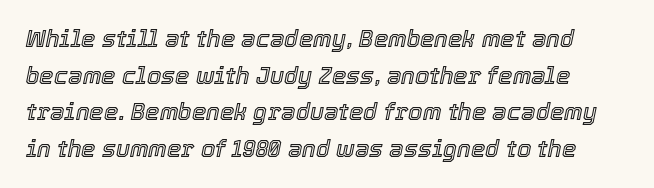
The lines sit at an ordinary, default distance from one another. If you drew a line through each stem, it would be angled. Quick note: underline off. A typesetter would call this zero additional tracking.
